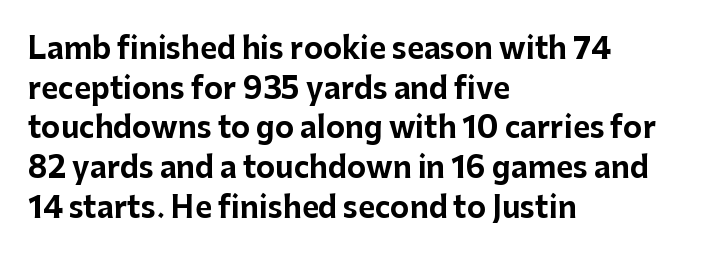
{"serif": "no", "italic": "no", "bold": "yes", "weight": "bold", "width": "normal", "stroke_contrast": "low", "x_height": "medium", "monospaced": "no", "underline": "no", "align": "left", "line_spacing": "normal", "line_spacing_ratio": 1.37, "letter_spacing": "normal", "letter_spacing_em": 0.0, "glyph_px": 29}
